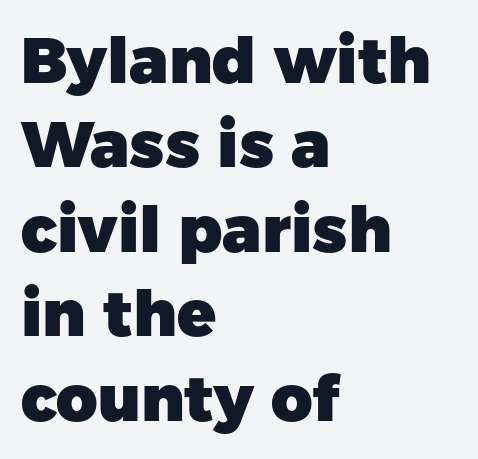
Default kerning and tracking; the words read as compact shapes. Is there any slant? The stems are plumb. To sum up the face: it is a sans, with no serifs. Lines of text with bare space underneath. The paragraph shown leans on its left margin. The characters look thick and weighty, a clear bold.
